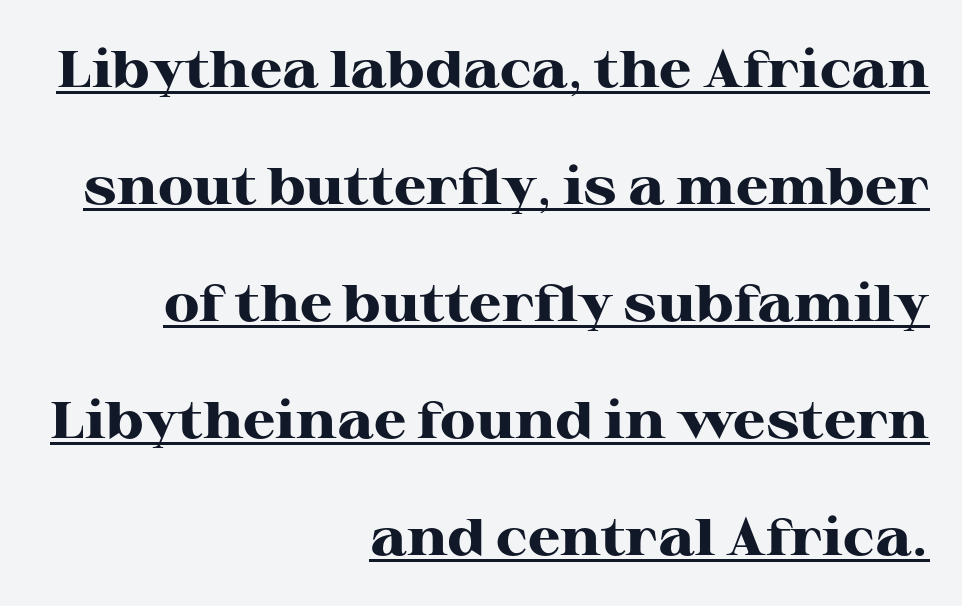
The image shows 52 px heavy, wide serif type, upright; set right-aligned, loose line spacing (2.25x), normal letter spacing, underlined; high stroke contrast and a medium x-height.
